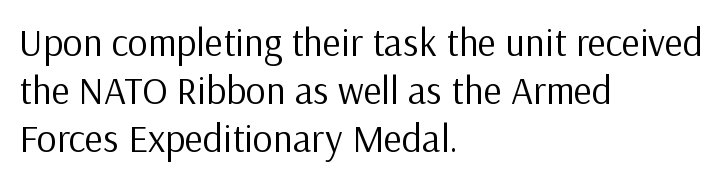
{"serif": "no", "italic": "no", "bold": "no", "weight": "regular", "width": "normal", "stroke_contrast": "low", "x_height": "medium", "monospaced": "no", "underline": "no", "align": "left", "line_spacing_ratio": 1.23, "letter_spacing": "normal", "letter_spacing_em": 0.0, "glyph_px": 39}
